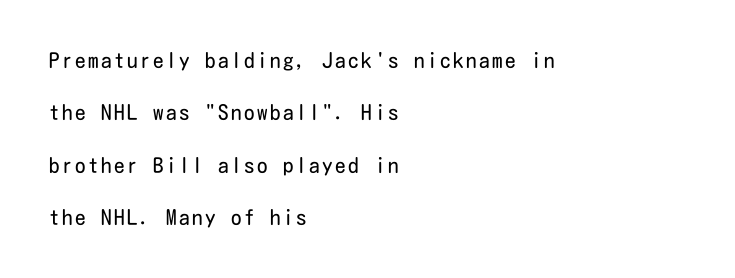
{"italic": "no", "bold": "no", "underline": "no", "align": "left", "line_spacing": "loose", "line_spacing_ratio": 2.5, "glyph_px": 21}
